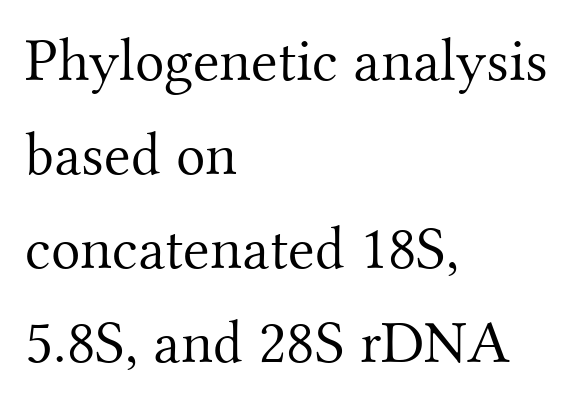
{"serif": "yes", "italic": "no", "bold": "no", "weight": "light", "width": "normal", "stroke_contrast": "medium", "x_height": "small", "monospaced": "no", "underline": "no", "align": "left", "line_spacing": "normal", "line_spacing_ratio": 1.54, "letter_spacing": "normal", "letter_spacing_em": 0.0, "glyph_px": 61}
